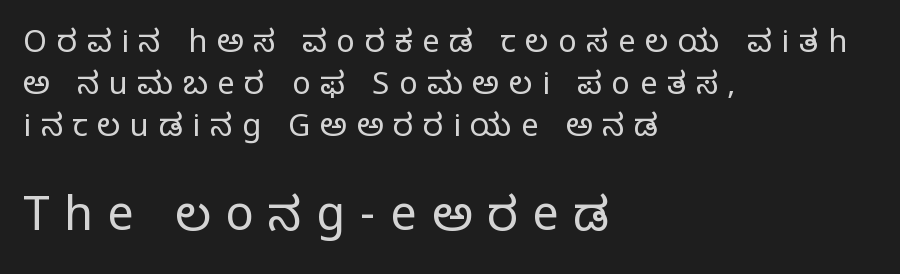
The image shows 47 px regular-weight serif type, upright; set left-aligned, normal line spacing (1.35x), unusually wide letter spacing (+0.31 em), not underlined; the second (bottom) block is 1.52x larger; low stroke contrast and a large x-height.
